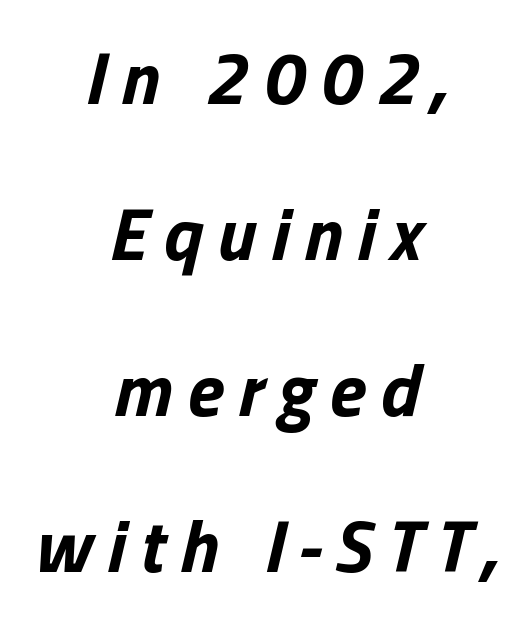
Regarding leading, the lines here are spaced well apart. Compared with an ordinary text face, these strokes are far heavier — a full bold. The whitespace from short lines is split evenly between both sides. These lines were composed using italics. The letters are spread apart with noticeably loose tracking.
